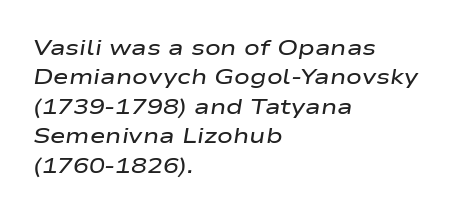
The image shows 21 px text type, italic (leaning right); set left-aligned, normal line spacing (1.4x), normal letter spacing, not underlined.
